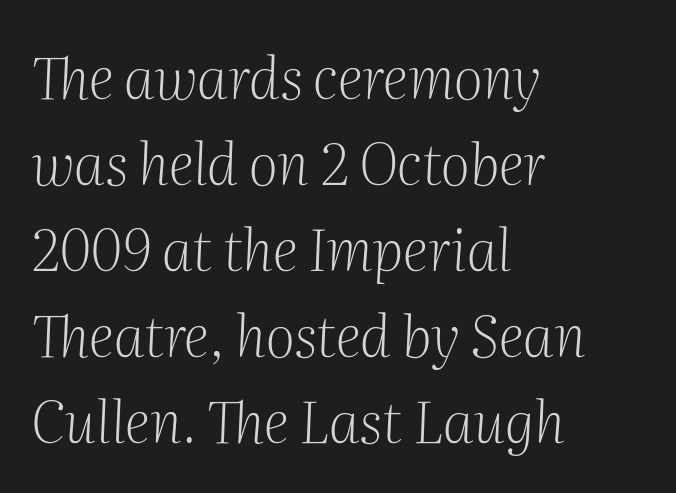
{"serif": "yes", "italic": "yes", "lean": "right", "slant_degrees": 2, "bold": "no", "weight": "light", "width": "normal", "stroke_contrast": "medium", "x_height": "medium", "monospaced": "no", "underline": "no", "align": "left", "line_spacing": "normal", "line_spacing_ratio": 1.51, "letter_spacing": "normal", "letter_spacing_em": 0.0, "glyph_px": 57}
